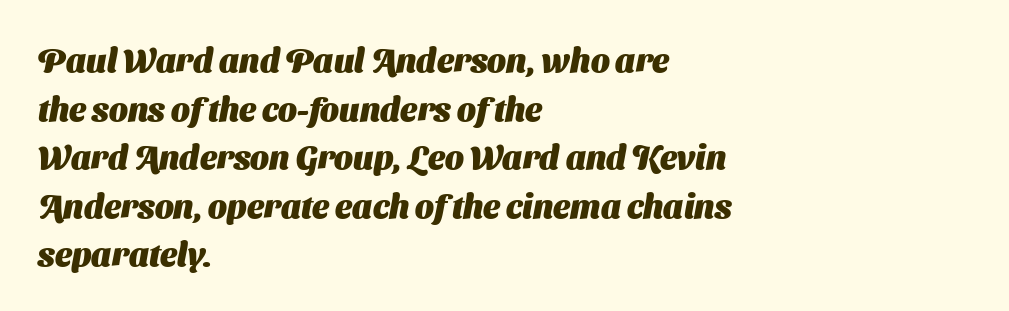
Q: Is the text bold? A: Yes.
Q: Is the typeface a serif or a sans-serif typeface? A: Sans-serif.
Q: Is the text underlined? A: No.
Q: How is the paragraph aligned? A: Left-aligned.
Q: Is the spacing between letters normal or unusually wide? A: Normal.
Q: Is the spacing between lines tight, normal or loose? A: Normal.
Q: Width (condensed, normal, or wide)? A: Normal.
Q: Stroke contrast? A: Medium.
Q: x-height? A: Medium.
Q: Monospaced? A: No.
